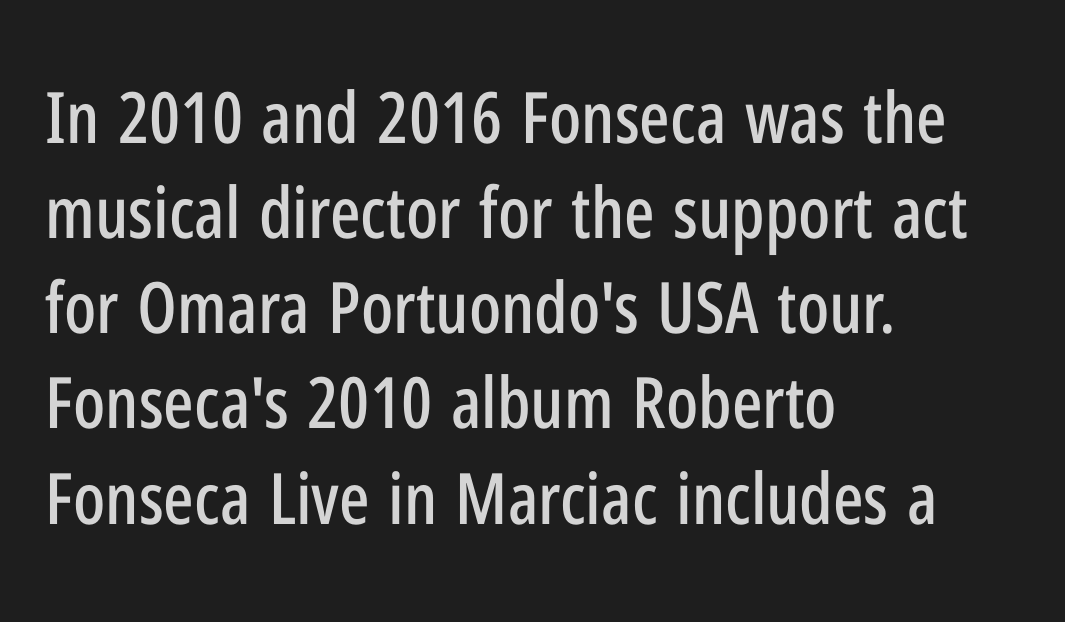
Inter-character spacing is left at the font's built-in metrics. You can tell from the bare stems that sans-serif type was used. One-word summary of the alignment: left. The font's upright variant was chosen for this text. Spacing verdict: proportional, widths tailored to each character.
